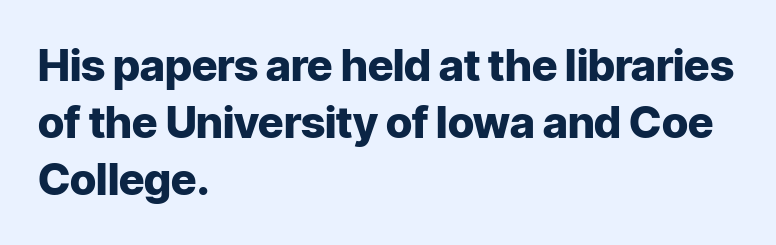
The passage shown is typeset with a sans-serif family. Observe the ordinary spacing: letters are neighbours, not strangers. Tall strokes in this sample are plumb rather than angled. Here the designer chose a conventional face with non-uniform glyph widths. Plenty of ink on the page — the face is bold. Left-aligned paragraph, ragged on the right.
